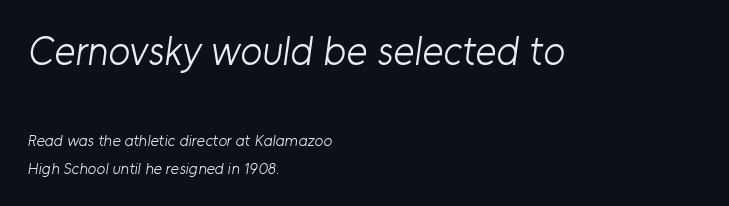
{"serif": "no", "bold": "no", "weight": "light", "width": "normal", "stroke_contrast": "low", "x_height": "medium", "monospaced": "no", "underline": "no", "align": "left", "line_spacing_ratio": 1.77, "letter_spacing": "normal", "letter_spacing_em": 0.0, "larger_block": "first", "size_ratio": 2.5, "glyph_px": 40}
